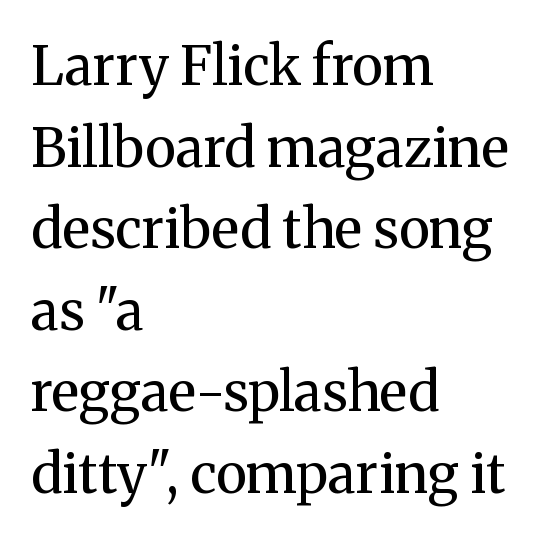
Underline: absent. Short note: letters normally spaced. This is not heavy type; no bold has been used. Note the varied advance widths — an 'i' is clearly narrower than an 'm'. Horizontal bands of white between lines are of average thickness.
